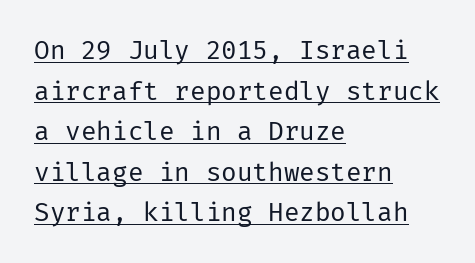
Notice how descenders clear the ascenders below comfortably — that's standard leading. The font is comparable to plain body text, perhaps lighter. The horizontal fit of the characters is conventional and even. Designer's note — italics off, roman on. Horizontally, the lines are justified to the leading edge only. This rendering features underlined lettering.
